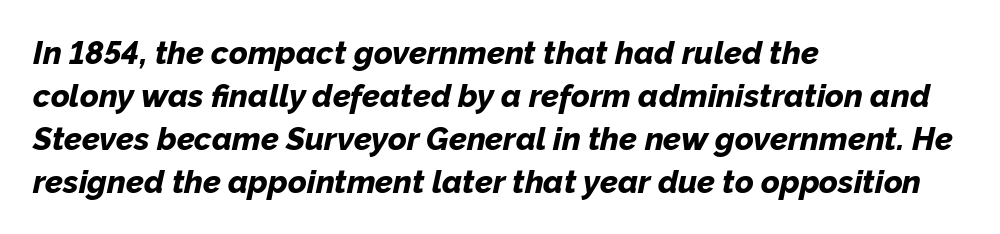
{"italic": "yes", "lean": "right", "slant_degrees": 12, "bold": "yes", "weight": "bold", "width": "normal", "stroke_contrast": "low", "x_height": "medium", "monospaced": "no", "underline": "no", "align": "left", "line_spacing": "normal", "line_spacing_ratio": 1.34, "letter_spacing": "normal", "letter_spacing_em": 0.0, "glyph_px": 32}
